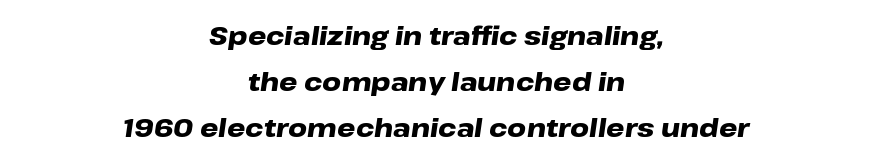
The image shows 26 px bold type, italic (leaning right); set centered, line spacing 1.77x, normal letter spacing, not underlined.
